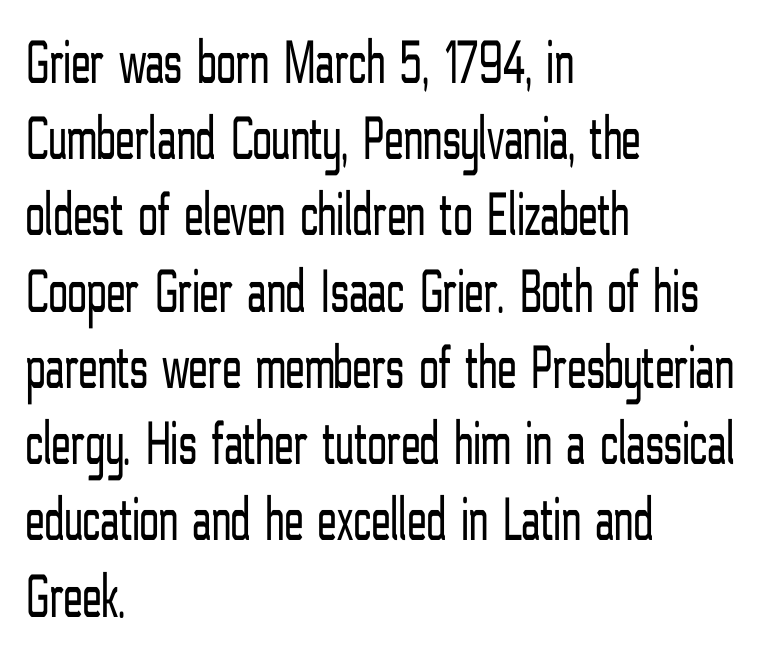
The gap between lines stays unmarked. Tracking value appears to be zero — textbook default spacing. The characters are drawn with everyday or finer stroke widths. Typographically, this falls in the sans-serif category. The specimen reads as upright at a glance. A typesetter would call this proportional, since set widths differ per character.
